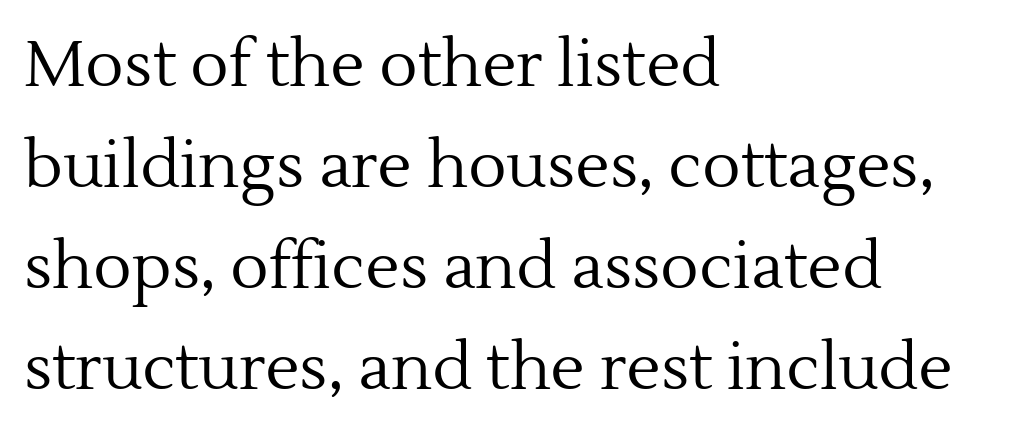
{"serif": "yes", "italic": "no", "bold": "no", "weight": "regular", "width": "normal", "x_height": "medium", "monospaced": "no", "underline": "no", "align": "left", "line_spacing": "normal", "line_spacing_ratio": 1.58, "letter_spacing": "normal", "letter_spacing_em": 0.0, "glyph_px": 64}
